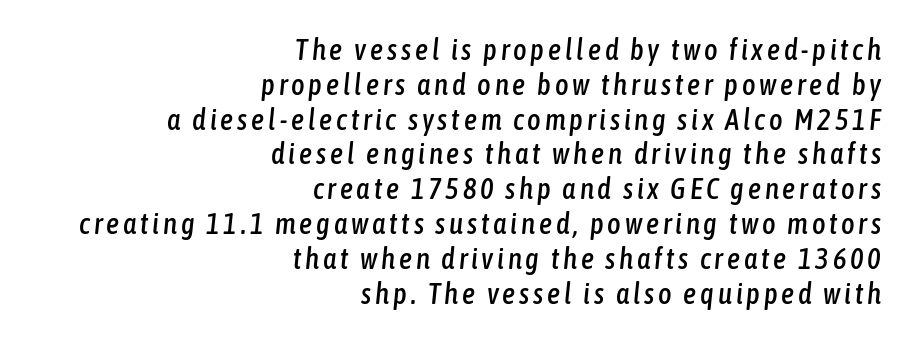
{"italic": "yes", "lean": "right", "slant_degrees": 6, "width": "condensed", "stroke_contrast": "low", "x_height": "medium", "monospaced": "no", "underline": "no", "align": "right", "line_spacing_ratio": 1.2, "glyph_px": 29}
